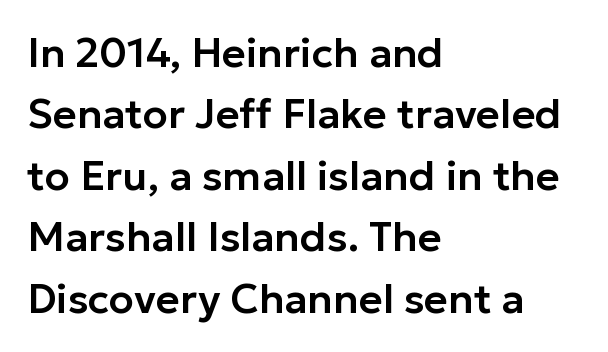
Q: Is the text italic (slanted)? A: No, it is upright.
Q: Is the typeface a serif or a sans-serif typeface? A: Sans-serif.
Q: Is the text underlined? A: No.
Q: How is the paragraph aligned? A: Left-aligned.
Q: Is the spacing between letters normal or unusually wide? A: Normal.
Q: Is the spacing between lines tight, normal or loose? A: Normal.
Q: Width (condensed, normal, or wide)? A: Normal.
Q: Stroke contrast? A: Low.
Q: x-height? A: Medium.
Q: Monospaced? A: No.
